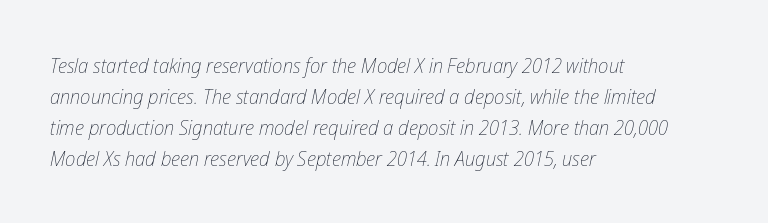
Regarding leading, the lines here are spaced in the standard way. Summary of weight: not heavy and not bold. Layout note: lines flush left. Posture: slanted. The passage shown is not underscored anywhere. The line texture is even and compact thanks to regular tracking.
